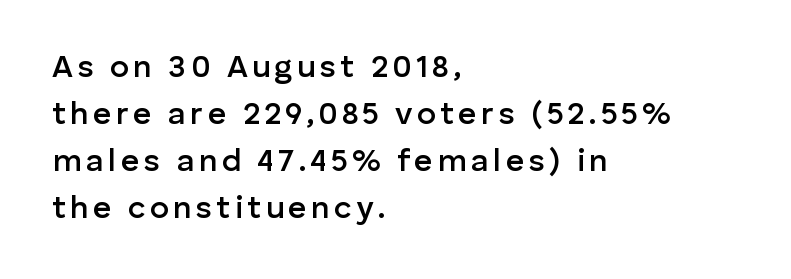
Q: Is the text bold? A: Semi-bold.
Q: Is the text italic (slanted)? A: No, it is upright.
Q: Is the typeface a serif or a sans-serif typeface? A: Sans-serif.
Q: Is the text underlined? A: No.
Q: How is the paragraph aligned? A: Left-aligned.
Q: Is the spacing between lines tight, normal or loose? A: Normal.
Q: Width (condensed, normal, or wide)? A: Normal.
Q: Stroke contrast? A: Low.
Q: x-height? A: Medium.
Q: Monospaced? A: No.
